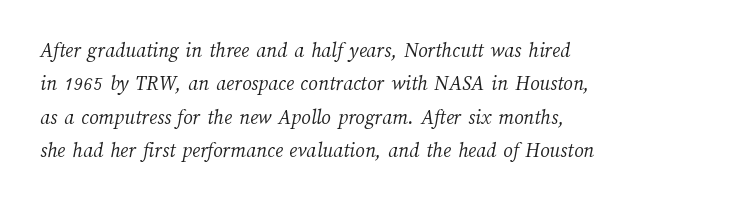
Q: Is the text bold? A: No.
Q: Is the text underlined? A: No.
Q: How is the paragraph aligned? A: Left-aligned.
Q: Is the spacing between letters normal or unusually wide? A: Normal.
Q: Is the spacing between lines tight, normal or loose? A: Normal.
